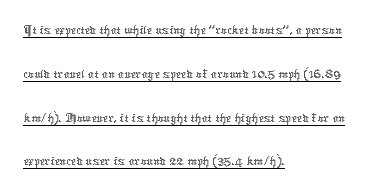
Ordinary non-slanted type is in use. Which margin do the lines hug? The left one — the right edge is uneven. A typesetter would call this proportional, since set widths differ per character. What stands out about the letter spacing? Nothing — it is the standard amount.
